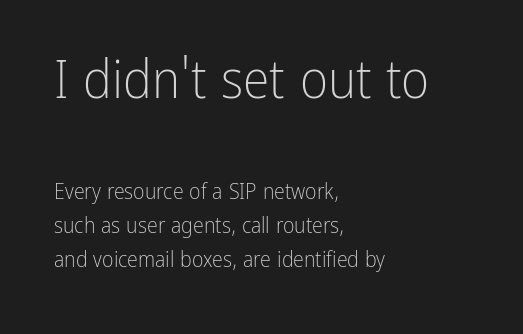
Q: Is the text bold? A: No.
Q: Is the text italic (slanted)? A: No, it is upright.
Q: Is the typeface a serif or a sans-serif typeface? A: Sans-serif.
Q: Is the text underlined? A: No.
Q: How is the paragraph aligned? A: Left-aligned.
Q: Is the spacing between letters normal or unusually wide? A: Normal.
Q: Is the spacing between lines tight, normal or loose? A: Normal.
Q: Which block of text is set in a larger size, the first (top) or the second (bottom)? A: The first (top) one.
Q: Width (condensed, normal, or wide)? A: Condensed.
Q: Stroke contrast? A: Low.
Q: x-height? A: Medium.
Q: Monospaced? A: No.
